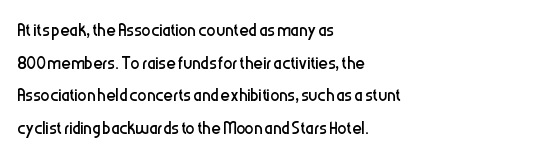
{"italic": "no", "bold": "no", "underline": "no", "align": "left", "line_spacing": "normal", "line_spacing_ratio": 1.42, "letter_spacing": "normal", "letter_spacing_em": 0.0, "glyph_px": 23}
